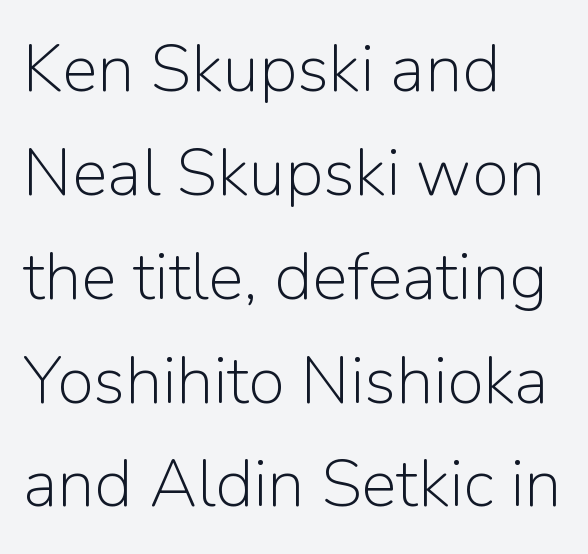
Q: Is the text bold? A: No.
Q: Is the text italic (slanted)? A: No, it is upright.
Q: Is the typeface a serif or a sans-serif typeface? A: Sans-serif.
Q: Is the text underlined? A: No.
Q: How is the paragraph aligned? A: Left-aligned.
Q: Is the spacing between letters normal or unusually wide? A: Normal.
Q: Is the spacing between lines tight, normal or loose? A: Normal.
Q: Width (condensed, normal, or wide)? A: Normal.
Q: Stroke contrast? A: Low.
Q: x-height? A: Medium.
Q: Monospaced? A: No.
